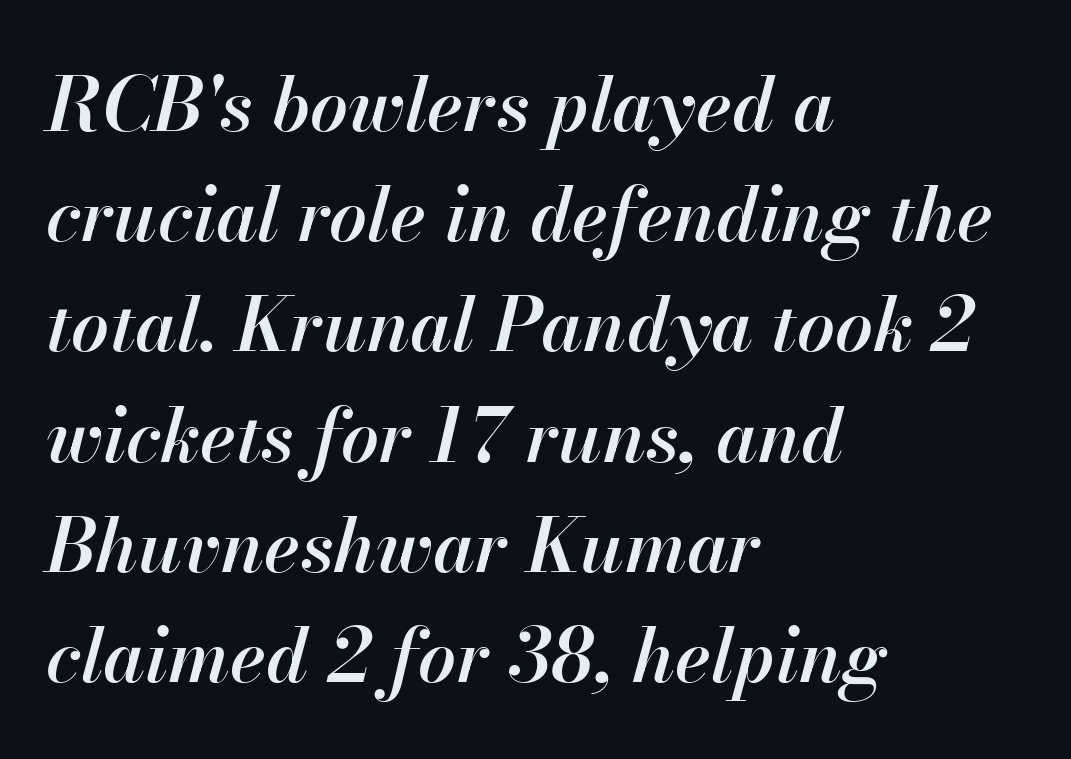
{"italic": "yes", "lean": "right", "slant_degrees": 13, "bold": "semi", "weight": "semibold", "width": "normal", "stroke_contrast": "high", "x_height": "small", "monospaced": "no", "underline": "no", "align": "left", "line_spacing": "normal", "line_spacing_ratio": 1.47, "letter_spacing": "normal", "letter_spacing_em": 0.0, "glyph_px": 75}
